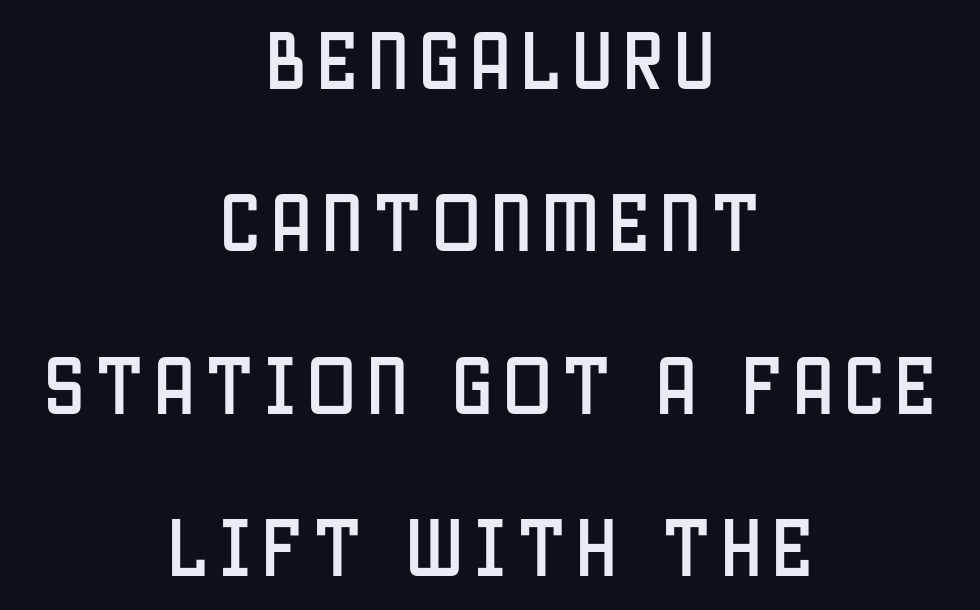
{"serif": "no", "italic": "no", "width": "condensed", "stroke_contrast": "low", "x_height": "large", "monospaced": "no", "underline": "no", "align": "center", "line_spacing": "loose", "line_spacing_ratio": 2.5, "glyph_px": 65}
